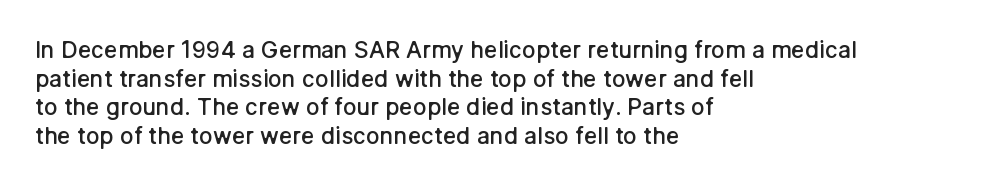
Q: Is the text bold? A: Semi-bold.
Q: Is the text italic (slanted)? A: No, it is upright.
Q: Is the text underlined? A: No.
Q: How is the paragraph aligned? A: Left-aligned.
Q: Is the spacing between letters normal or unusually wide? A: Normal.
